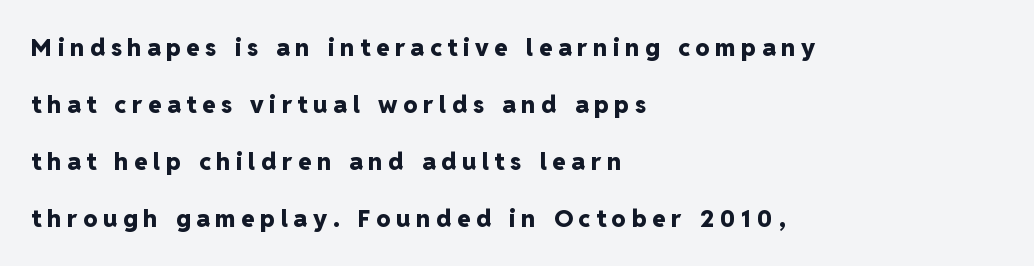
Q: Is the text bold? A: Yes.
Q: Is the text italic (slanted)? A: No, it is upright.
Q: Is the text underlined? A: No.
Q: How is the paragraph aligned? A: Left-aligned.
Q: Is the spacing between letters normal or unusually wide? A: Unusually wide.
Q: Is the spacing between lines tight, normal or loose? A: Loose.
